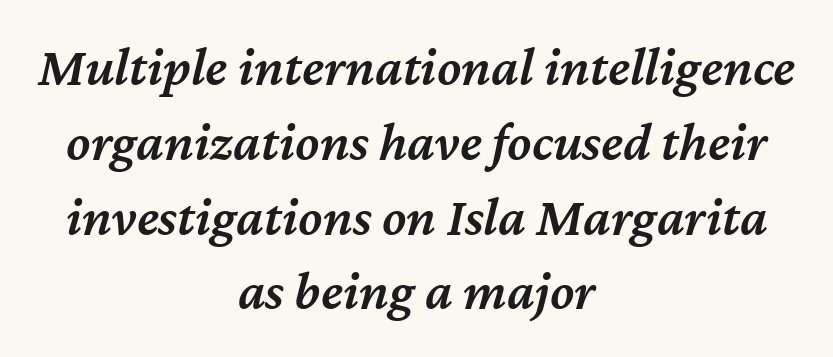
Check the space under the baseline: it is left empty. What weight is shown? A semibold, between regular and bold. Here the designer chose a conventional face with non-uniform glyph widths. Nobody touched the tracking dial on this one. Is the block centered? Yes — each line is placed symmetrically about the middle.
